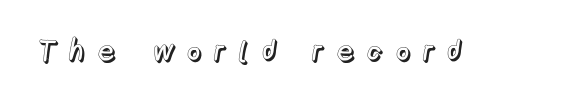
A bare baseline throughout the passage. Varying glyph widths throughout — classic text-font behaviour. Short note: letters widely spaced.
